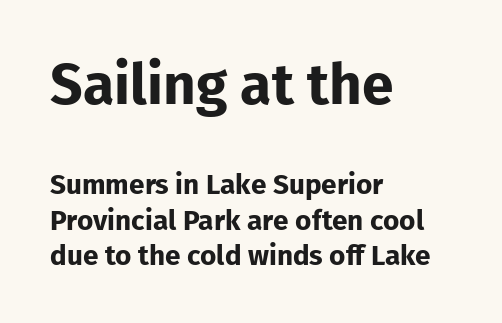
Q: Is the text bold? A: Yes.
Q: Is the text italic (slanted)? A: No, it is upright.
Q: Is the typeface a serif or a sans-serif typeface? A: Sans-serif.
Q: Is the text underlined? A: No.
Q: How is the paragraph aligned? A: Left-aligned.
Q: Is the spacing between letters normal or unusually wide? A: Normal.
Q: Is the spacing between lines tight, normal or loose? A: Normal.
Q: Which block of text is set in a larger size, the first (top) or the second (bottom)? A: The first (top) one.
Q: Width (condensed, normal, or wide)? A: Normal.
Q: Stroke contrast? A: Low.
Q: x-height? A: Medium.
Q: Monospaced? A: No.
